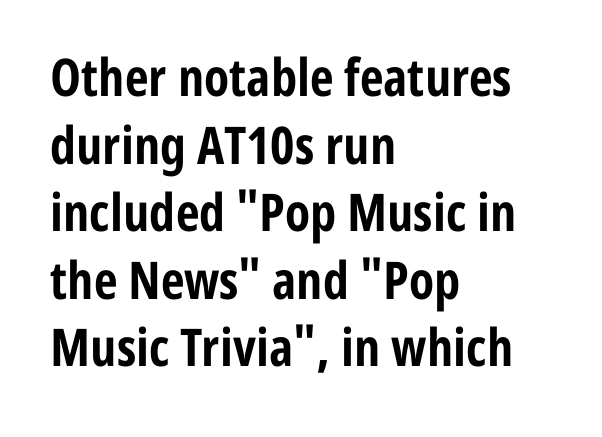
Q: Is the text bold? A: Yes.
Q: Is the text italic (slanted)? A: No, it is upright.
Q: Is the typeface a serif or a sans-serif typeface? A: Sans-serif.
Q: Is the text underlined? A: No.
Q: How is the paragraph aligned? A: Left-aligned.
Q: Is the spacing between letters normal or unusually wide? A: Normal.
Q: Is the spacing between lines tight, normal or loose? A: Normal.
Q: Width (condensed, normal, or wide)? A: Condensed.
Q: Stroke contrast? A: Low.
Q: x-height? A: Medium.
Q: Monospaced? A: No.
